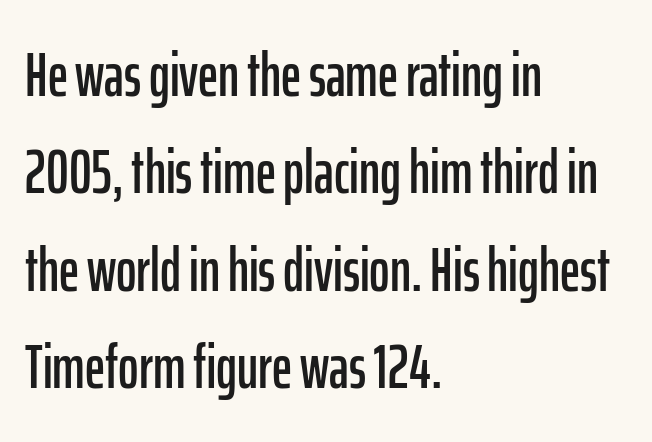
{"serif": "no", "italic": "no", "width": "condensed", "stroke_contrast": "low", "x_height": "medium", "monospaced": "no", "underline": "no", "align": "left", "line_spacing": "normal", "line_spacing_ratio": 1.57, "letter_spacing": "normal", "letter_spacing_em": 0.0, "glyph_px": 62}
